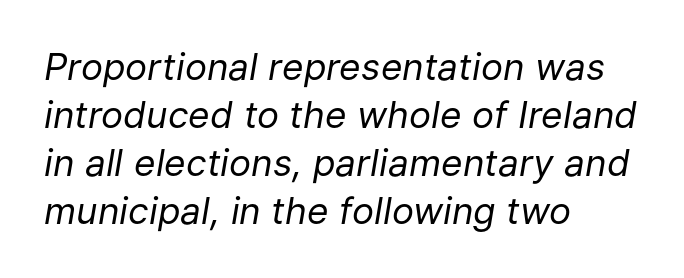
The image shows 37 px regular-weight type, italic (leaning right); set left-aligned, normal line spacing (1.3x), normal letter spacing, not underlined; low stroke contrast and a medium x-height.
